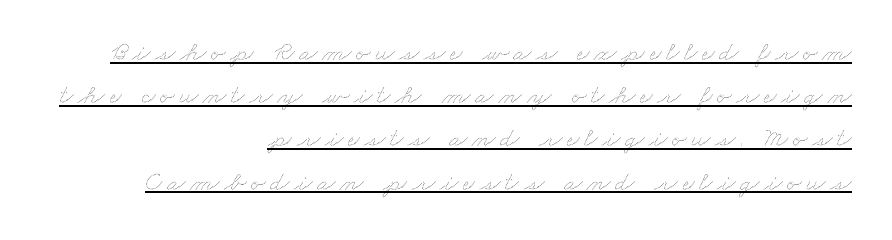
{"bold": "no", "underline": "yes", "align": "right", "line_spacing": "normal", "line_spacing_ratio": 1.6, "glyph_px": 27}
